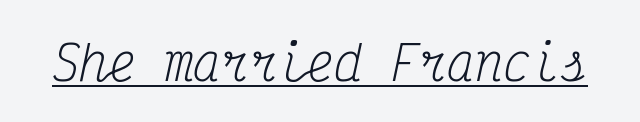
{"serif": "yes", "italic": "yes", "lean": "right", "slant_degrees": 12, "bold": "no", "weight": "regular", "width": "condensed", "stroke_contrast": "medium", "x_height": "medium", "monospaced": "yes", "underline": "yes", "letter_spacing": "normal", "letter_spacing_em": 0.0, "glyph_px": 47}
